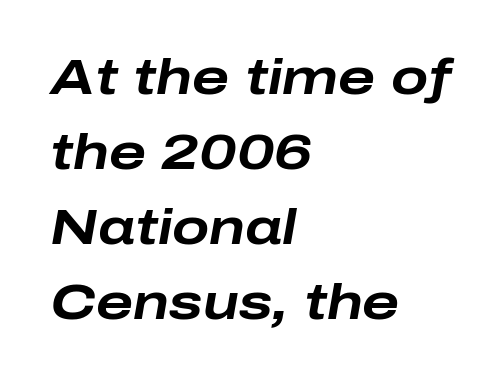
The image shows 49 px bold, wide type, italic (leaning right); set left-aligned, normal line spacing (1.53x), normal letter spacing, not underlined; low stroke contrast and a medium x-height.
